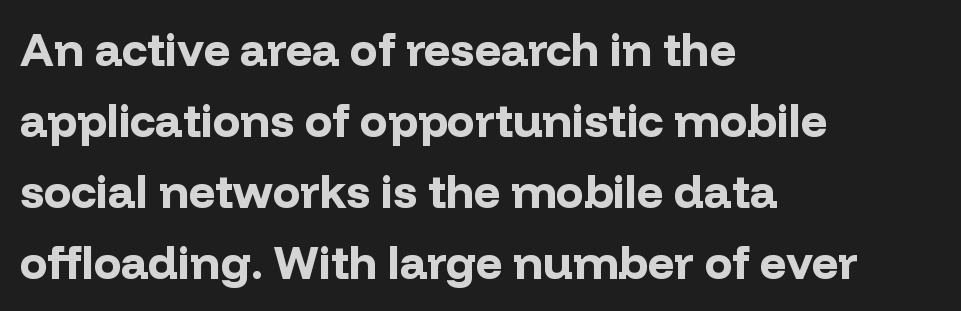
What weight is shown? A full bold with thick strokes. Here the glyphs are tracked normally, forming tight word shapes. The letters carry no serifs — their stems end cleanly without finishing strokes. The rag falls on the right side of this text block.
